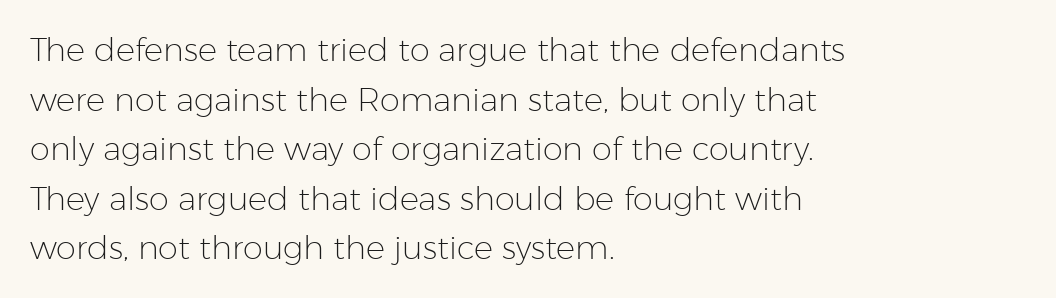
The image shows 32 px light sans-serif type, upright; set left-aligned, normal line spacing (1.55x), normal letter spacing, not underlined; low stroke contrast and a medium x-height.
